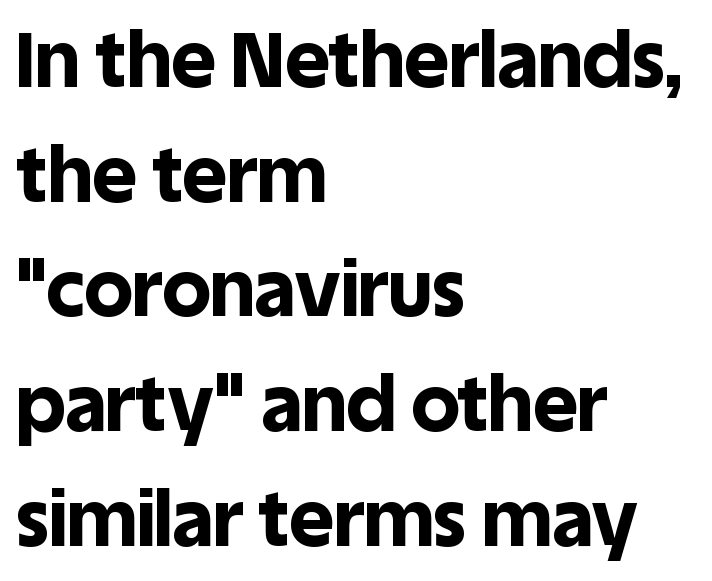
Q: Is the text bold? A: Yes.
Q: Is the text italic (slanted)? A: No, it is upright.
Q: Is the typeface a serif or a sans-serif typeface? A: Sans-serif.
Q: Is the text underlined? A: No.
Q: How is the paragraph aligned? A: Left-aligned.
Q: Is the spacing between letters normal or unusually wide? A: Normal.
Q: Is the spacing between lines tight, normal or loose? A: Normal.
Q: Width (condensed, normal, or wide)? A: Normal.
Q: x-height? A: Large.
Q: Monospaced? A: No.
